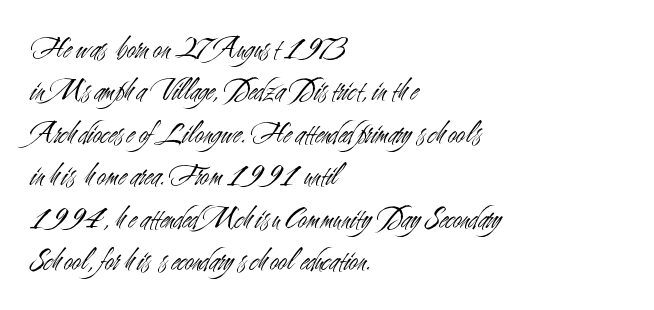
No extra ink here — the face is not bold. The passage is arranged the way most books set body copy — flush left. Do the characters align in a grid? No, the font is proportional. Clear beneath every line of the passage. The letterforms sit shoulder to shoulder at normal distance.
